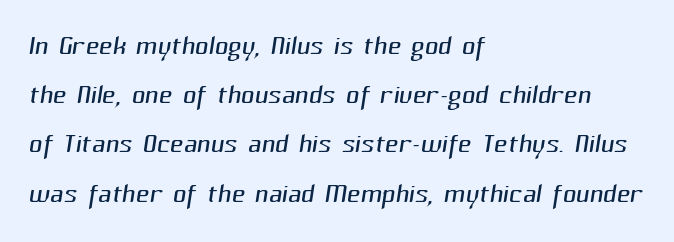
Q: Is the text bold? A: No.
Q: Is the typeface a serif or a sans-serif typeface? A: Sans-serif.
Q: Is the text underlined? A: No.
Q: How is the paragraph aligned? A: Left-aligned.
Q: Is the spacing between letters normal or unusually wide? A: Normal.
Q: Is the spacing between lines tight, normal or loose? A: Normal.
Q: Width (condensed, normal, or wide)? A: Normal.
Q: Stroke contrast? A: Medium.
Q: x-height? A: Medium.
Q: Monospaced? A: No.
